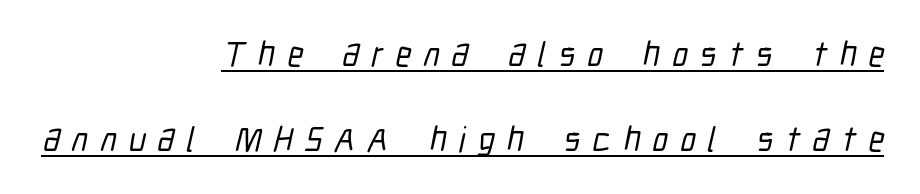
The line-height multiplier appears high, well above default. The compositor pushed each line to the right boundary. Unlike a traditional serif, this face leaves its strokes unadorned. Proportional: the letters do not fall into vertical columns. This rendering features underlined lettering.
